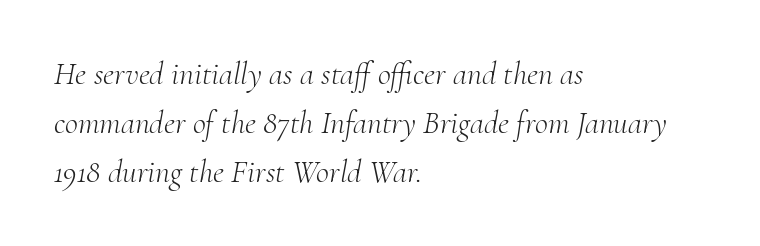
Q: Is the text bold? A: No.
Q: Is the text italic (slanted)? A: Yes, it leans right by about 10 degrees.
Q: Is the typeface a serif or a sans-serif typeface? A: Serif.
Q: Is the text underlined? A: No.
Q: How is the paragraph aligned? A: Left-aligned.
Q: Is the spacing between letters normal or unusually wide? A: Normal.
Q: Is the spacing between lines tight, normal or loose? A: Normal.
Q: Width (condensed, normal, or wide)? A: Normal.
Q: Stroke contrast? A: Medium.
Q: x-height? A: Small.
Q: Monospaced? A: No.
